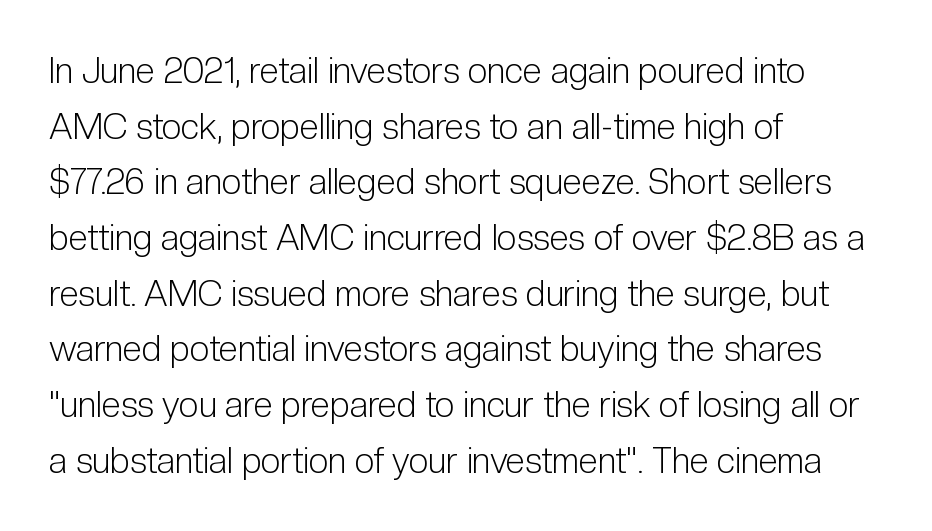
Q: Is the text bold? A: No.
Q: Is the text italic (slanted)? A: No, it is upright.
Q: Is the typeface a serif or a sans-serif typeface? A: Sans-serif.
Q: Is the text underlined? A: No.
Q: How is the paragraph aligned? A: Left-aligned.
Q: Is the spacing between letters normal or unusually wide? A: Normal.
Q: Is the spacing between lines tight, normal or loose? A: Normal.
Q: Width (condensed, normal, or wide)? A: Condensed.
Q: Stroke contrast? A: Low.
Q: x-height? A: Medium.
Q: Monospaced? A: No.
